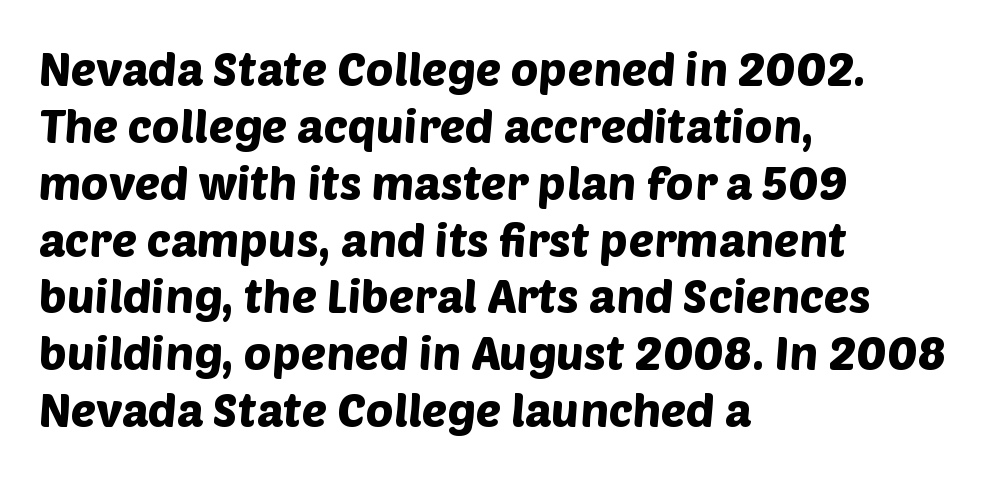
Q: Is the typeface a serif or a sans-serif typeface? A: Sans-serif.
Q: Is the text underlined? A: No.
Q: How is the paragraph aligned? A: Left-aligned.
Q: Is the spacing between letters normal or unusually wide? A: Normal.
Q: Width (condensed, normal, or wide)? A: Normal.
Q: Stroke contrast? A: Low.
Q: x-height? A: Large.
Q: Monospaced? A: No.
